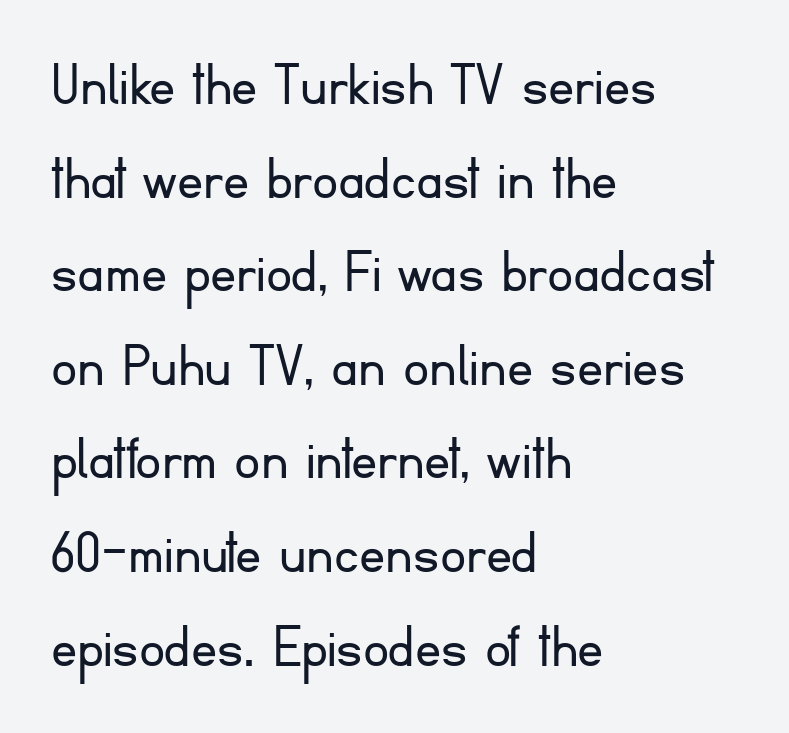
Q: Is the text bold? A: No.
Q: Is the text italic (slanted)? A: No, it is upright.
Q: Is the typeface a serif or a sans-serif typeface? A: Sans-serif.
Q: Is the text underlined? A: No.
Q: How is the paragraph aligned? A: Left-aligned.
Q: Is the spacing between letters normal or unusually wide? A: Normal.
Q: Is the spacing between lines tight, normal or loose? A: Normal.
Q: Width (condensed, normal, or wide)? A: Normal.
Q: Stroke contrast? A: Low.
Q: x-height? A: Small.
Q: Monospaced? A: No.
